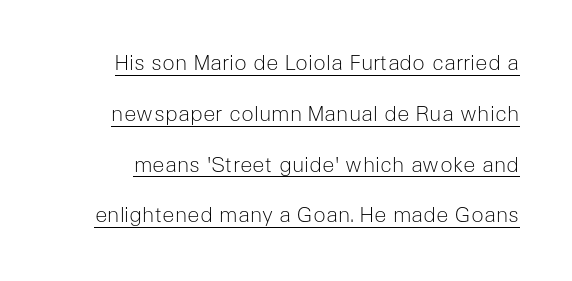
Q: Is the text bold? A: No.
Q: Is the text italic (slanted)? A: No, it is upright.
Q: Is the text underlined? A: Yes.
Q: Is the spacing between letters normal or unusually wide? A: Normal.
Q: Is the spacing between lines tight, normal or loose? A: Loose.
